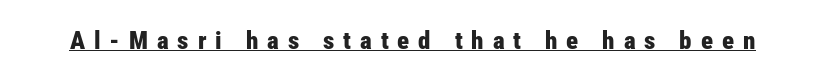
{"italic": "no", "bold": "yes", "underline": "yes", "letter_spacing": "wide", "letter_spacing_em": 0.36, "glyph_px": 25}
